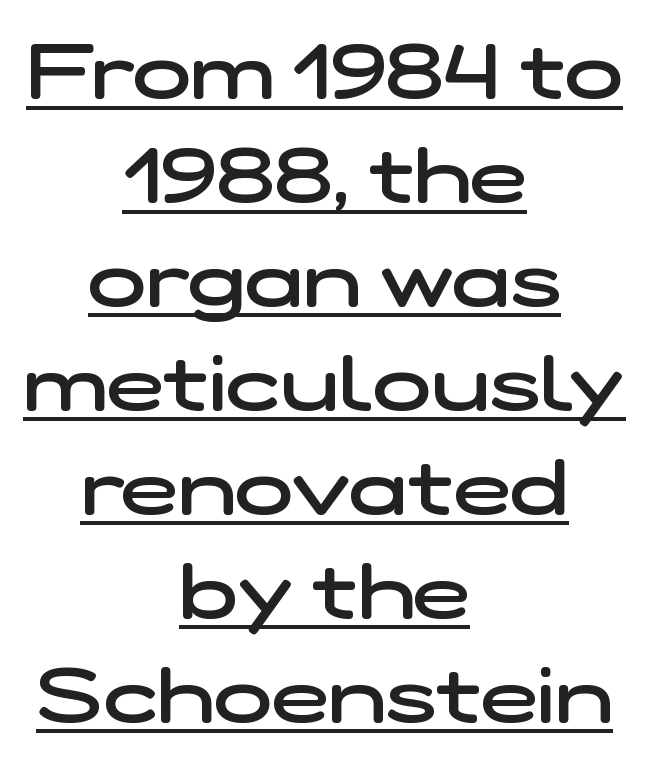
{"serif": "no", "bold": "semi", "weight": "semibold", "width": "wide", "stroke_contrast": "low", "x_height": "medium", "monospaced": "no", "underline": "yes", "align": "center", "line_spacing": "normal", "line_spacing_ratio": 1.35, "letter_spacing": "normal", "letter_spacing_em": 0.0, "glyph_px": 77}
